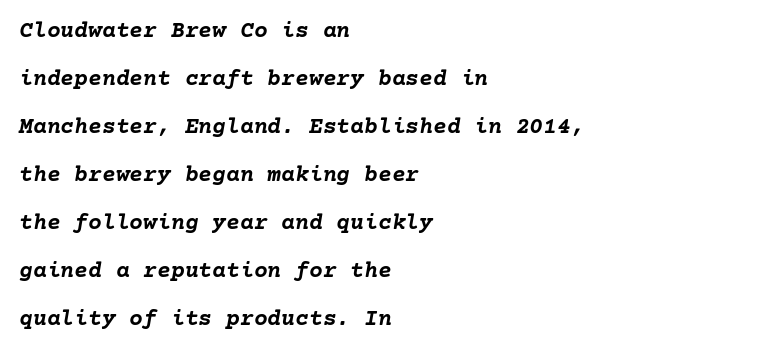
{"italic": "yes", "lean": "right", "slant_degrees": 10, "bold": "yes", "underline": "no", "align": "left", "line_spacing": "loose", "line_spacing_ratio": 2.09, "letter_spacing": "normal", "letter_spacing_em": 0.0, "glyph_px": 23}
